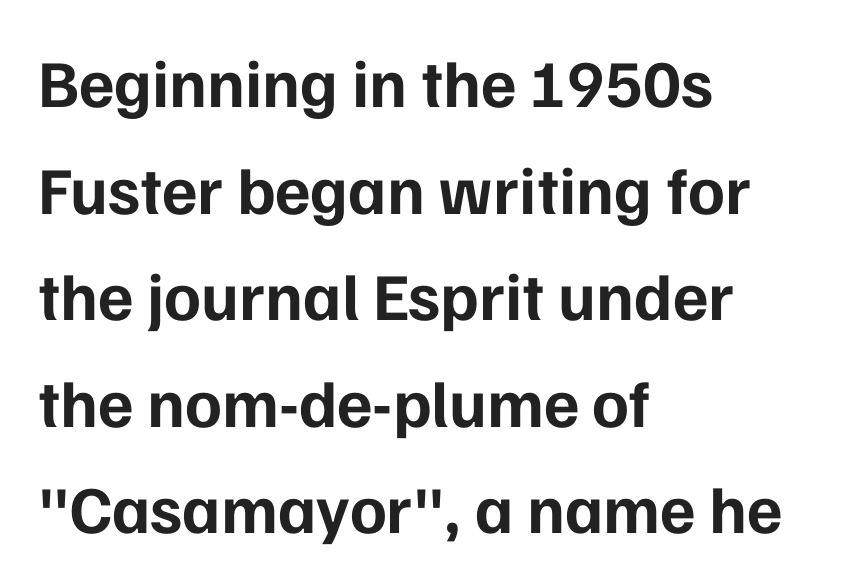
The image shows 67 px bold sans-serif type, upright; set left-aligned, normal line spacing (1.59x), normal letter spacing, not underlined; low stroke contrast and a medium x-height.
